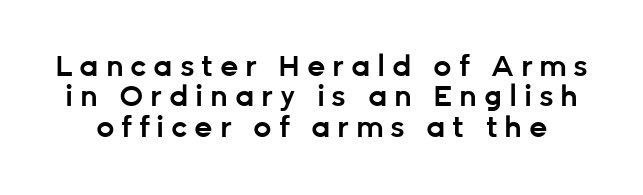
The image shows 29 px semibold sans-serif type, upright; set tight line spacing (1.05x), unusually wide letter spacing (+0.23 em), not underlined; low stroke contrast and a medium x-height.
